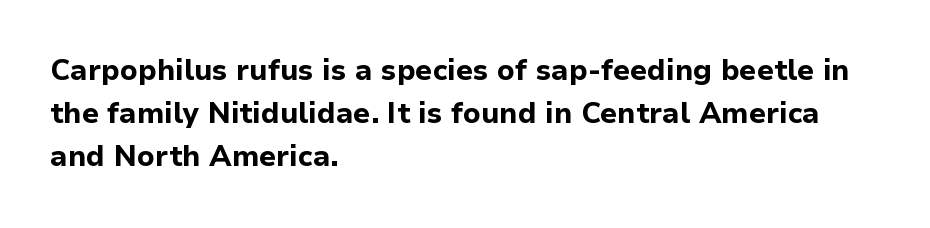
The image shows 29 px bold sans-serif type, upright; set left-aligned, normal line spacing (1.49x), normal letter spacing, not underlined; low stroke contrast and a medium x-height.
